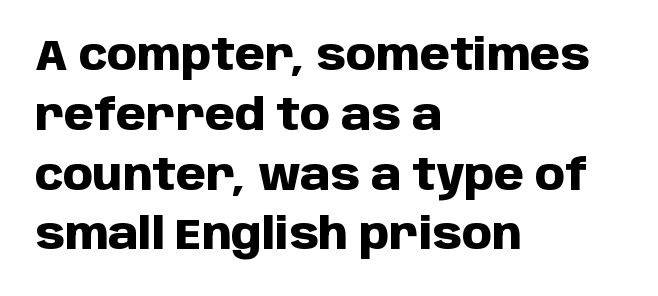
Notice how the passage keeps a crisp vertical edge on the left only. Underlining? Definitely not there. Default kerning and tracking; the words read as compact shapes. The font family rendered here belongs to the sans-serif group. The letters advance in unequal steps, a hallmark of proportional type. It's the straight-up-and-down kind of type.
